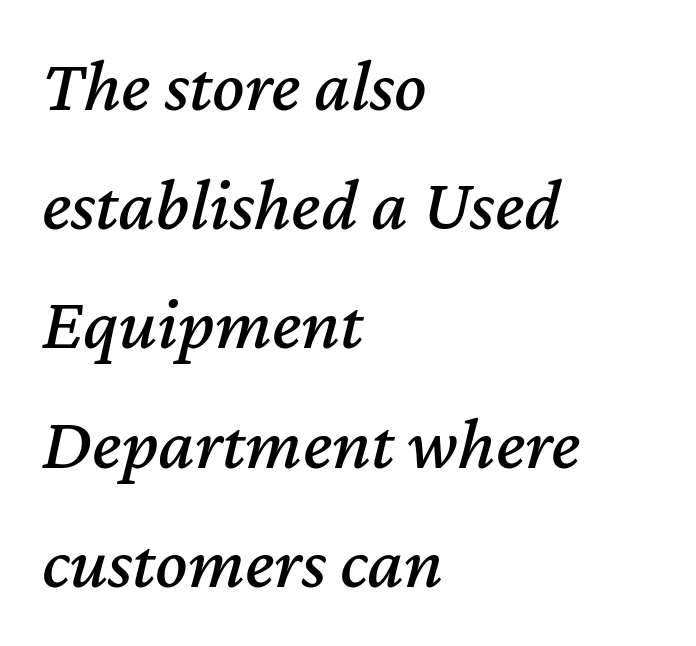
{"italic": "yes", "lean": "right", "slant_degrees": 12, "width": "normal", "stroke_contrast": "medium", "x_height": "medium", "monospaced": "no", "underline": "no", "align": "left", "line_spacing": "normal", "line_spacing_ratio": 1.59, "letter_spacing": "normal", "letter_spacing_em": 0.0, "glyph_px": 75}
